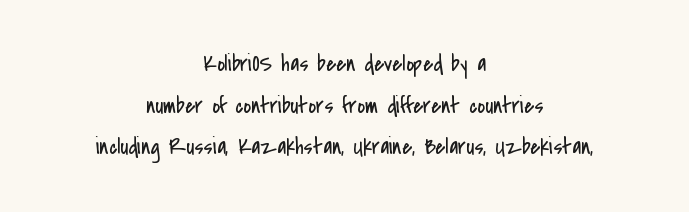
{"italic": "no", "bold": "no", "underline": "no", "align": "center", "line_spacing_ratio": 1.81, "letter_spacing": "normal", "letter_spacing_em": 0.0, "glyph_px": 23}
